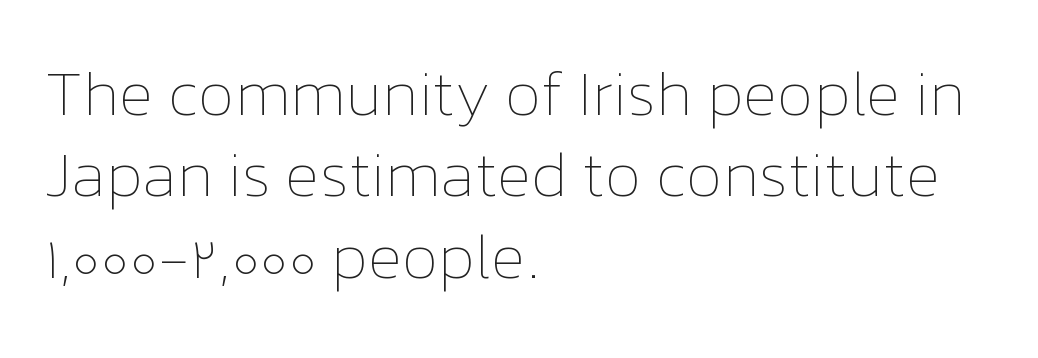
The image shows 63 px thin type, upright; set left-aligned, normal line spacing (1.29x), normal letter spacing, not underlined; low stroke contrast and a medium x-height.
